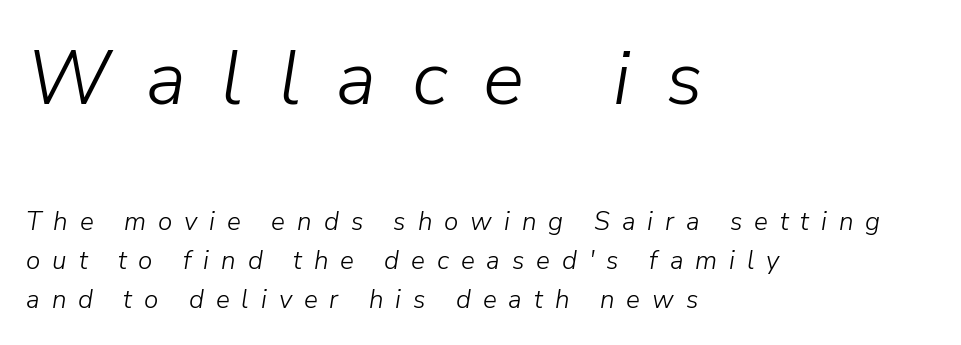
The image shows 77 px light type, italic (leaning right); set left-aligned, normal line spacing (1.5x), unusually wide letter spacing (+0.46 em), not underlined; the first (top) block is 2.96x larger; low stroke contrast and a medium x-height.
